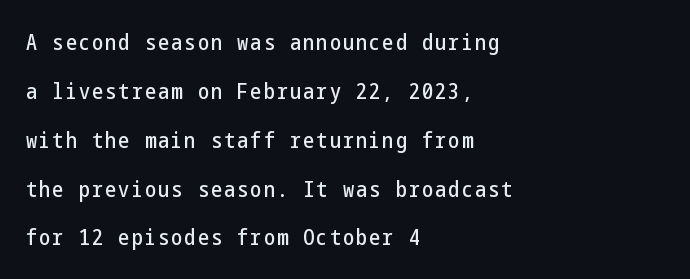
Q: Is the text italic (slanted)? A: No, it is upright.
Q: Is the text underlined? A: No.
Q: How is the paragraph aligned? A: Left-aligned.
Q: Is the spacing between lines tight, normal or loose? A: Loose.
